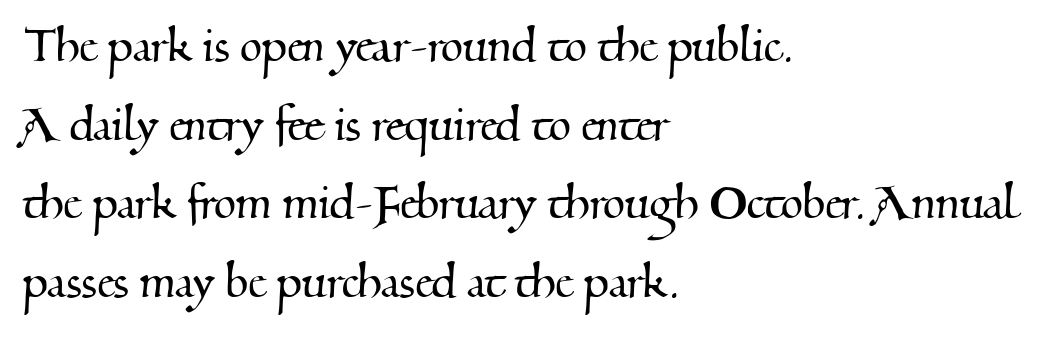
The image shows 57 px serif type; set left-aligned, normal line spacing (1.38x), normal letter spacing, not underlined; medium stroke contrast and a small x-height.
